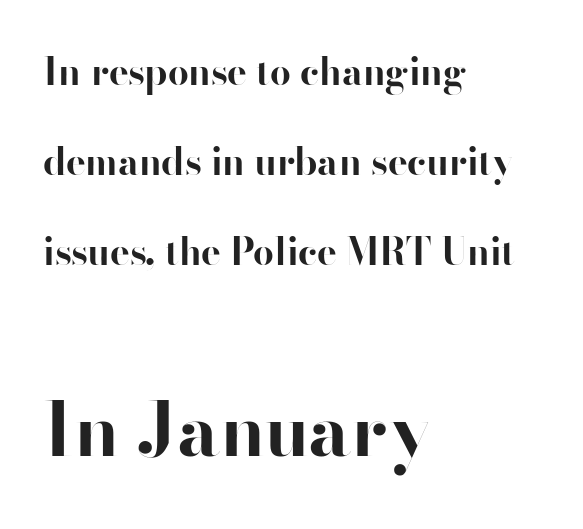
Set as a true bold cut, around the 700 mark. Tracking here is standard; glyphs follow each other at the usual distance. Visually the block forms a straight wall on the left and a jagged coastline on the right. What's the leading like? Stretched, with rows far apart.
